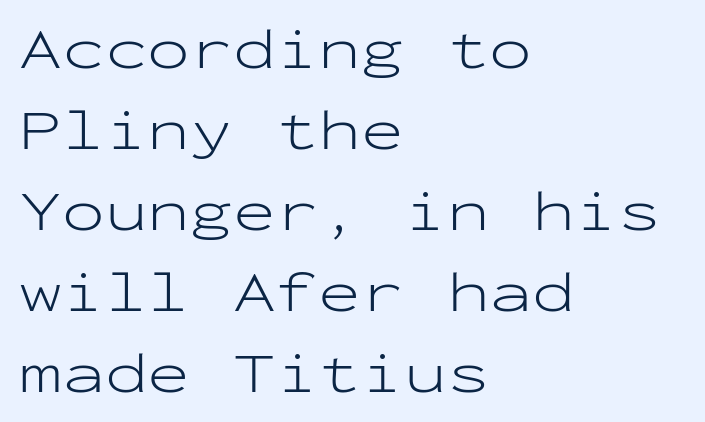
The image shows 57 px light, wide sans-serif type, upright, monospaced; set left-aligned, normal line spacing (1.42x), normal letter spacing, not underlined; low stroke contrast and a medium x-height.
